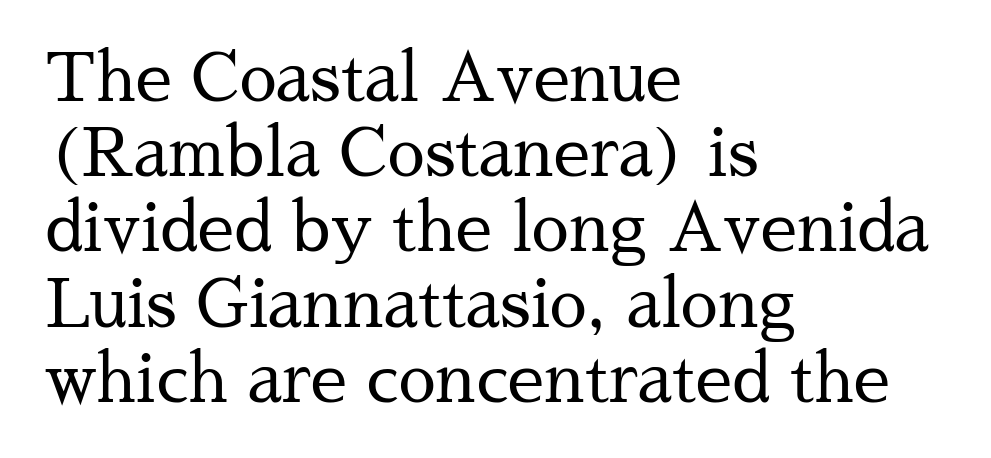
{"serif": "yes", "italic": "no", "bold": "no", "weight": "regular", "width": "normal", "stroke_contrast": "medium", "x_height": "medium", "monospaced": "no", "underline": "no", "align": "left", "line_spacing": "tight", "line_spacing_ratio": 1.14, "letter_spacing": "normal", "letter_spacing_em": 0.0, "glyph_px": 66}
